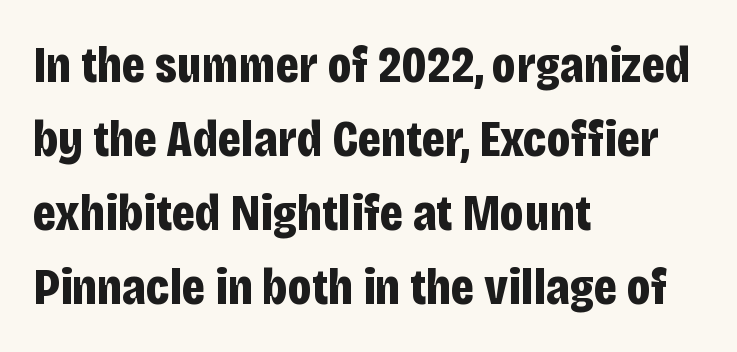
The image shows 52 px bold, condensed sans-serif type, upright; set left-aligned, normal line spacing (1.42x), normal letter spacing, not underlined; low stroke contrast and a large x-height.
